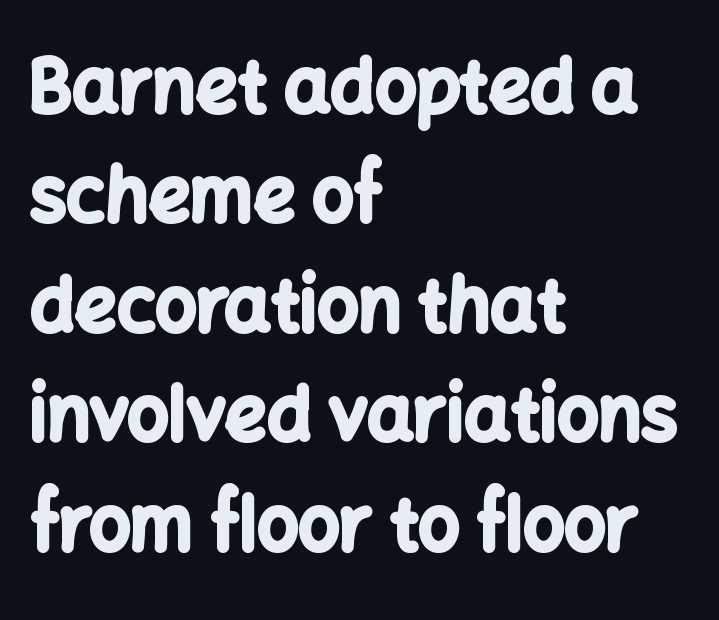
The image shows 73 px bold sans-serif type, upright; set left-aligned, normal line spacing (1.5x), normal letter spacing, not underlined; low stroke contrast and a medium x-height.
